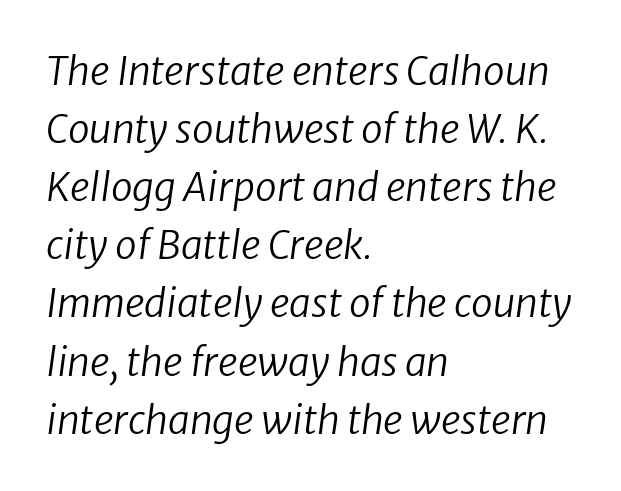
Q: Is the text bold? A: No.
Q: Is the typeface a serif or a sans-serif typeface? A: Sans-serif.
Q: Is the text underlined? A: No.
Q: How is the paragraph aligned? A: Left-aligned.
Q: Is the spacing between letters normal or unusually wide? A: Normal.
Q: Is the spacing between lines tight, normal or loose? A: Normal.
Q: Width (condensed, normal, or wide)? A: Normal.
Q: Stroke contrast? A: Low.
Q: x-height? A: Medium.
Q: Monospaced? A: No.
